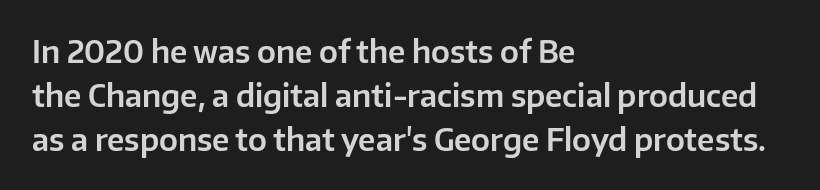
The image shows 30 px sans-serif type, upright; set left-aligned, normal line spacing (1.46x), normal letter spacing, not underlined; low stroke contrast and a medium x-height.
